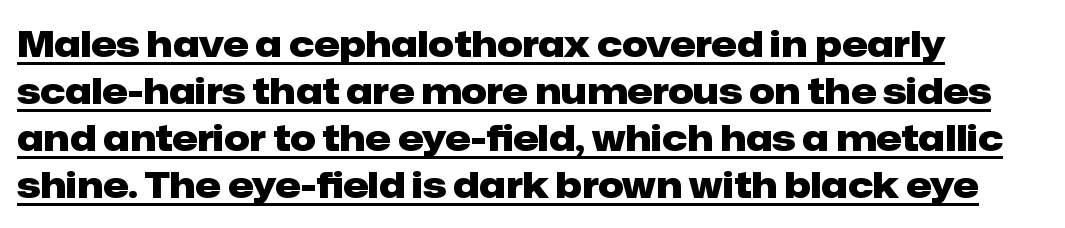
Q: Is the text bold? A: Yes.
Q: Is the text italic (slanted)? A: No, it is upright.
Q: Is the typeface a serif or a sans-serif typeface? A: Sans-serif.
Q: Is the text underlined? A: Yes.
Q: How is the paragraph aligned? A: Left-aligned.
Q: Is the spacing between letters normal or unusually wide? A: Normal.
Q: Is the spacing between lines tight, normal or loose? A: Normal.
Q: Width (condensed, normal, or wide)? A: Normal.
Q: Stroke contrast? A: Low.
Q: x-height? A: Medium.
Q: Monospaced? A: No.
